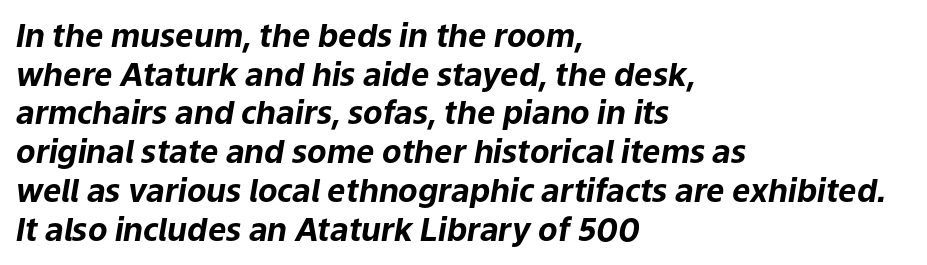
{"italic": "yes", "lean": "right", "slant_degrees": 9, "bold": "yes", "weight": "bold", "width": "normal", "stroke_contrast": "low", "x_height": "medium", "monospaced": "no", "underline": "no", "align": "left", "line_spacing_ratio": 1.21, "letter_spacing": "normal", "letter_spacing_em": 0.0, "glyph_px": 32}
